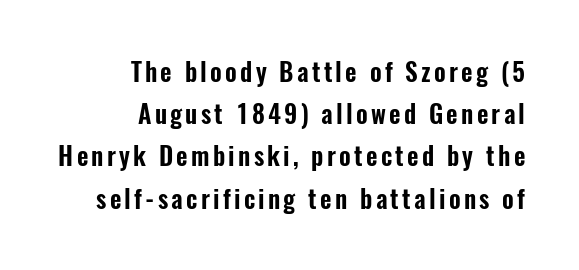
Posture: straight, roman, zero tilt. One glance says typical: line gaps are just what's usual. Descenders hang freely into open space. One-word summary of the alignment: right.
